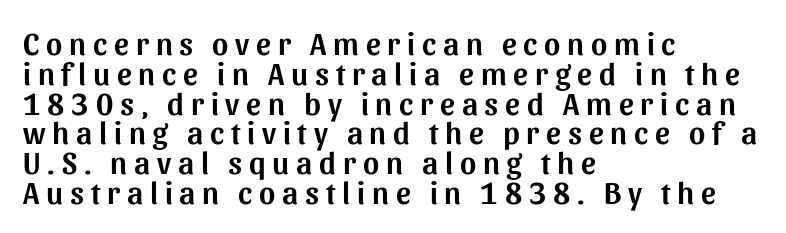
Q: Is the text italic (slanted)? A: No, it is upright.
Q: Is the typeface a serif or a sans-serif typeface? A: Sans-serif.
Q: Is the text underlined? A: No.
Q: How is the paragraph aligned? A: Left-aligned.
Q: Is the spacing between letters normal or unusually wide? A: Unusually wide.
Q: Is the spacing between lines tight, normal or loose? A: Tight.
Q: Width (condensed, normal, or wide)? A: Normal.
Q: Stroke contrast? A: Medium.
Q: x-height? A: Medium.
Q: Monospaced? A: No.
